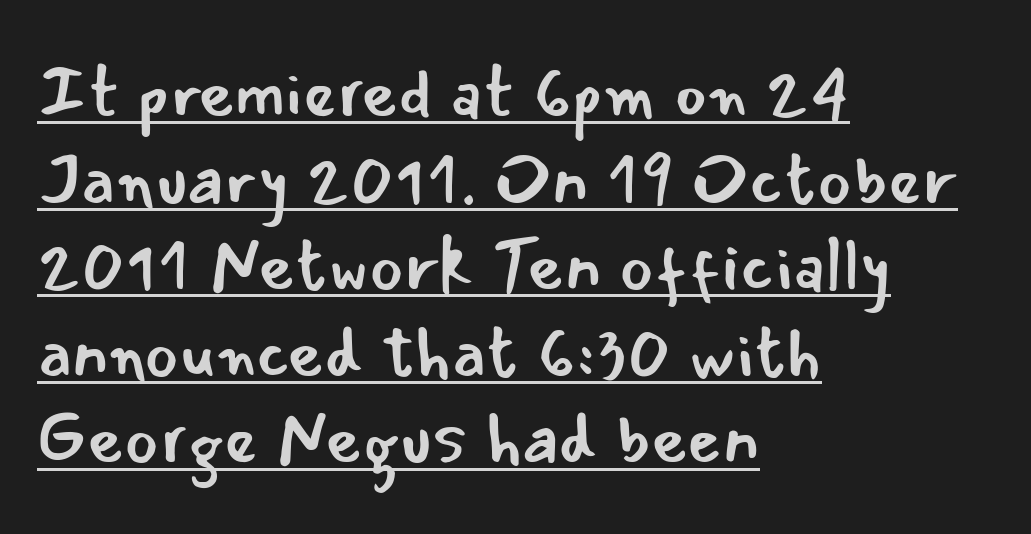
{"serif": "no", "italic": "no", "bold": "no", "weight": "regular", "width": "normal", "stroke_contrast": "low", "x_height": "small", "monospaced": "no", "underline": "yes", "align": "left", "line_spacing_ratio": 1.22, "letter_spacing": "normal", "letter_spacing_em": 0.0, "glyph_px": 71}
